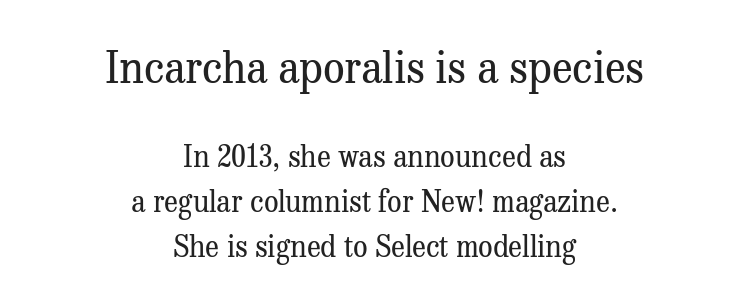
{"serif": "yes", "italic": "no", "bold": "no", "weight": "regular", "width": "normal", "stroke_contrast": "medium", "x_height": "medium", "monospaced": "no", "underline": "no", "align": "center", "line_spacing": "normal", "line_spacing_ratio": 1.55, "letter_spacing": "normal", "letter_spacing_em": 0.0, "larger_block": "first", "size_ratio": 1.48, "glyph_px": 43}
